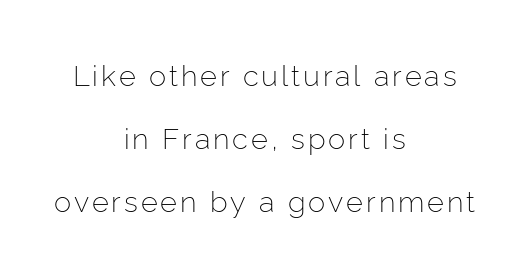
Q: Is the text bold? A: No.
Q: Is the text italic (slanted)? A: No, it is upright.
Q: Is the typeface a serif or a sans-serif typeface? A: Sans-serif.
Q: Is the text underlined? A: No.
Q: How is the paragraph aligned? A: Centered.
Q: Is the spacing between lines tight, normal or loose? A: Loose.
Q: Width (condensed, normal, or wide)? A: Normal.
Q: Stroke contrast? A: Low.
Q: x-height? A: Medium.
Q: Monospaced? A: No.
